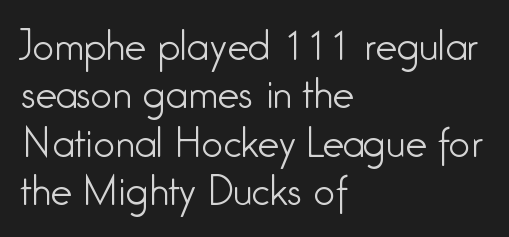
The image shows 38 px light, condensed sans-serif type, upright; set left-aligned, normal line spacing (1.27x), normal letter spacing, not underlined; low stroke contrast and a medium x-height.
